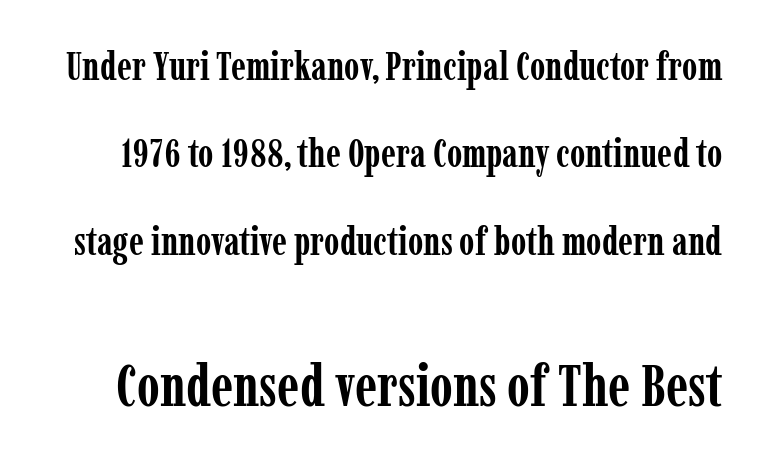
Q: Is the text bold? A: Yes.
Q: Is the text italic (slanted)? A: No, it is upright.
Q: Is the typeface a serif or a sans-serif typeface? A: Serif.
Q: Is the text underlined? A: No.
Q: Is the spacing between letters normal or unusually wide? A: Normal.
Q: Is the spacing between lines tight, normal or loose? A: Loose.
Q: Which block of text is set in a larger size, the first (top) or the second (bottom)? A: The second (bottom) one.
Q: Width (condensed, normal, or wide)? A: Condensed.
Q: Stroke contrast? A: Low.
Q: x-height? A: Medium.
Q: Monospaced? A: No.
